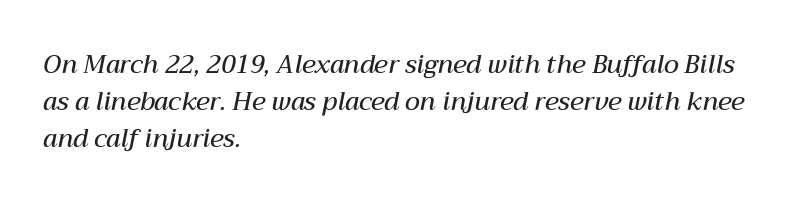
Q: Is the text bold? A: Semi-bold.
Q: Is the text italic (slanted)? A: Yes, it leans right by about 12 degrees.
Q: Is the text underlined? A: No.
Q: How is the paragraph aligned? A: Left-aligned.
Q: Is the spacing between letters normal or unusually wide? A: Normal.
Q: Is the spacing between lines tight, normal or loose? A: Normal.
